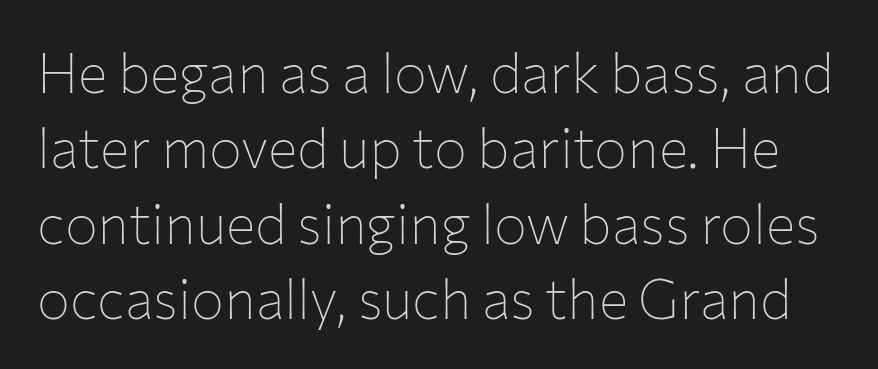
{"serif": "no", "italic": "no", "bold": "no", "weight": "thin", "width": "normal", "stroke_contrast": "low", "x_height": "medium", "monospaced": "no", "underline": "no", "line_spacing": "normal", "line_spacing_ratio": 1.37, "letter_spacing": "normal", "letter_spacing_em": 0.0, "glyph_px": 55}
